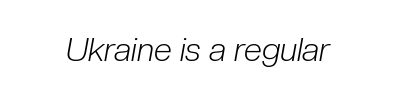
Q: Is the text bold? A: No.
Q: Is the text italic (slanted)? A: Yes, it leans right by about 10 degrees.
Q: Is the text underlined? A: No.
Q: Is the spacing between letters normal or unusually wide? A: Normal.
Q: Width (condensed, normal, or wide)? A: Condensed.
Q: Stroke contrast? A: Low.
Q: x-height? A: Medium.
Q: Monospaced? A: No.
